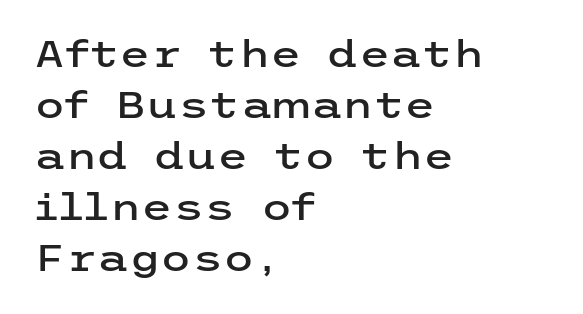
Q: Is the text italic (slanted)? A: No, it is upright.
Q: Is the typeface a serif or a sans-serif typeface? A: Sans-serif.
Q: Is the text underlined? A: No.
Q: How is the paragraph aligned? A: Left-aligned.
Q: Is the spacing between letters normal or unusually wide? A: Normal.
Q: Is the spacing between lines tight, normal or loose? A: Normal.
Q: Width (condensed, normal, or wide)? A: Wide.
Q: Stroke contrast? A: Low.
Q: x-height? A: Medium.
